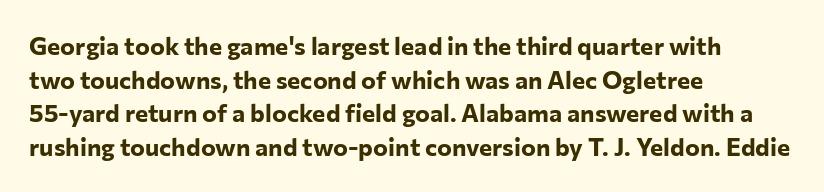
Q: Is the text bold? A: Yes.
Q: Is the text italic (slanted)? A: No, it is upright.
Q: Is the text underlined? A: No.
Q: How is the paragraph aligned? A: Left-aligned.
Q: Is the spacing between letters normal or unusually wide? A: Normal.
Q: Is the spacing between lines tight, normal or loose? A: Normal.
